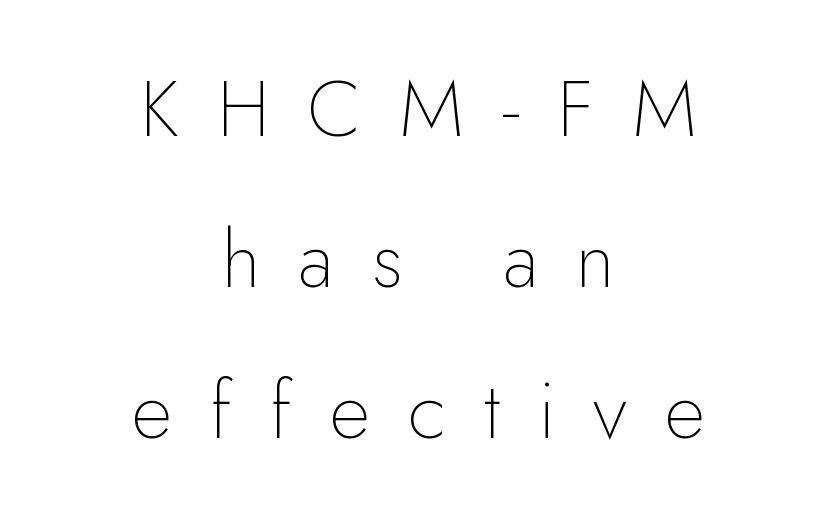
Q: Is the text bold? A: No.
Q: Is the text italic (slanted)? A: No, it is upright.
Q: Is the typeface a serif or a sans-serif typeface? A: Sans-serif.
Q: Is the text underlined? A: No.
Q: How is the paragraph aligned? A: Centered.
Q: Is the spacing between letters normal or unusually wide? A: Unusually wide.
Q: Is the spacing between lines tight, normal or loose? A: Loose.
Q: Width (condensed, normal, or wide)? A: Normal.
Q: Stroke contrast? A: Low.
Q: x-height? A: Small.
Q: Monospaced? A: No.
